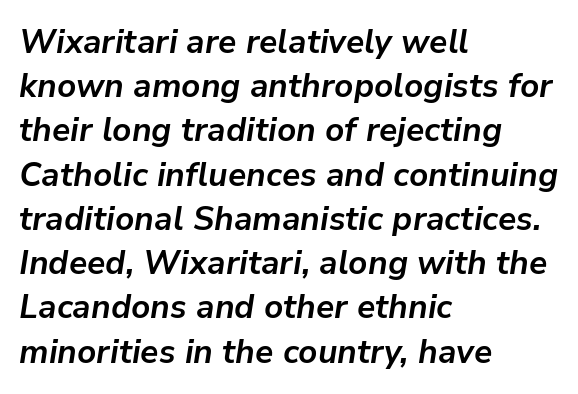
The image shows 33 px bold type, italic (leaning right); set left-aligned, normal line spacing (1.34x), normal letter spacing, not underlined; low stroke contrast and a medium x-height.
